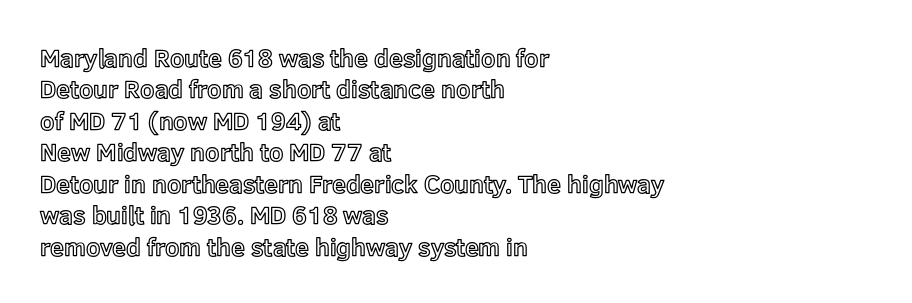
Q: Is the text italic (slanted)? A: No, it is upright.
Q: Is the text underlined? A: No.
Q: How is the paragraph aligned? A: Left-aligned.
Q: Is the spacing between letters normal or unusually wide? A: Normal.
Q: Is the spacing between lines tight, normal or loose? A: Normal.
